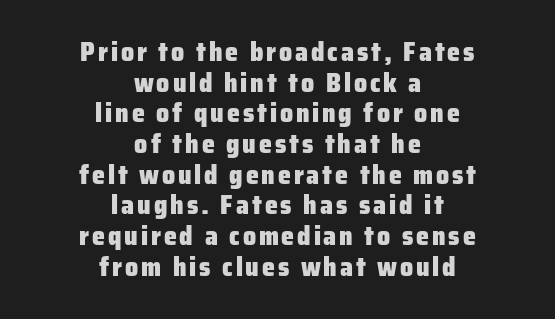
Q: Is the text bold? A: Yes.
Q: Is the text italic (slanted)? A: No, it is upright.
Q: Is the text underlined? A: No.
Q: How is the paragraph aligned? A: Centered.
